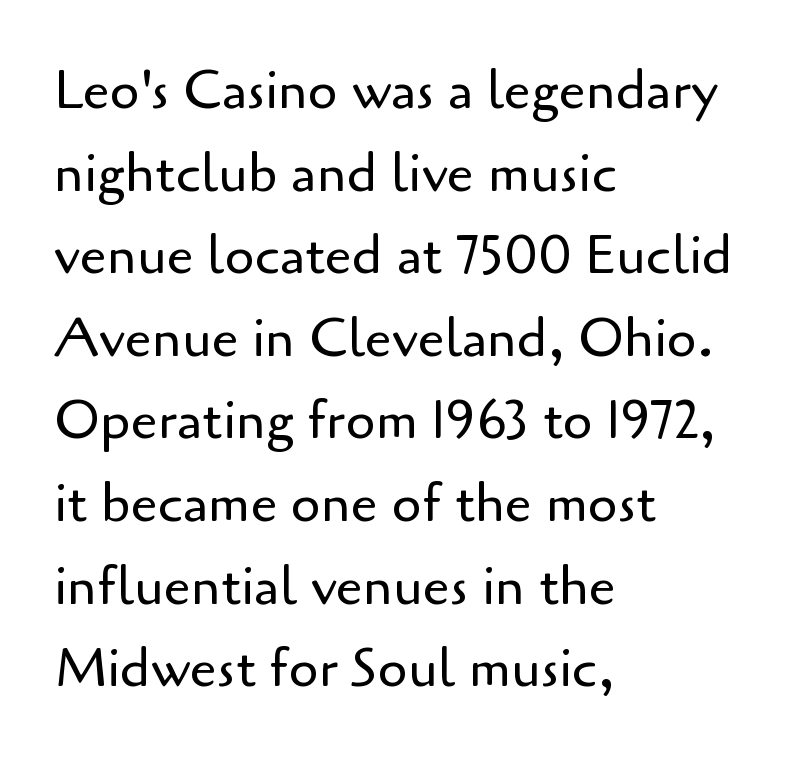
The image shows 54 px regular-weight sans-serif type, upright; set left-aligned, normal line spacing (1.53x), normal letter spacing, not underlined; low stroke contrast and a small x-height.
